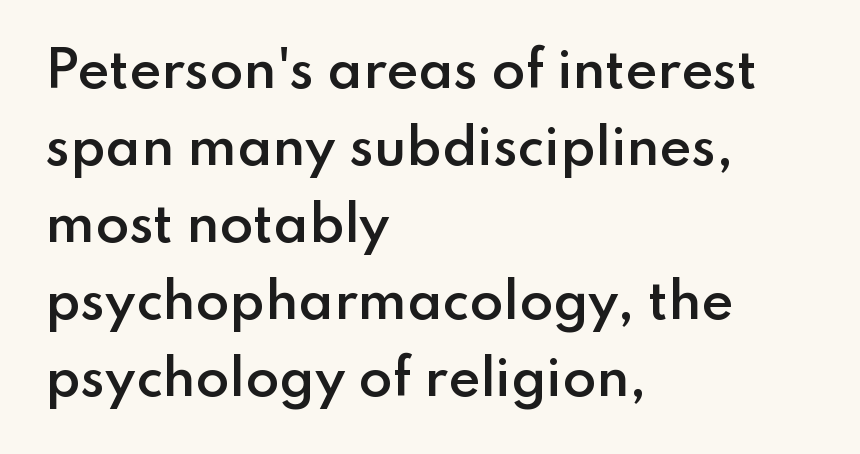
{"serif": "no", "italic": "no", "bold": "semi", "weight": "semibold", "width": "normal", "stroke_contrast": "low", "x_height": "small", "monospaced": "no", "underline": "no", "align": "left", "line_spacing": "normal", "line_spacing_ratio": 1.57, "letter_spacing": "normal", "letter_spacing_em": 0.0, "glyph_px": 49}
